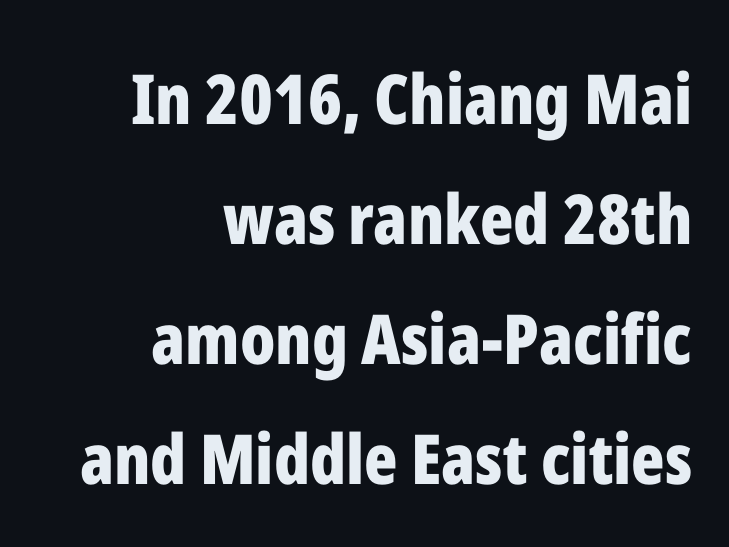
This rendering uses right alignment, leaving the left contour irregular. Decoration check: the copy has no underline. Quick note: not italic, upright. The type is set solid horizontally, with unmodified tracking. These lines are rendered in a variable-pitch font.
